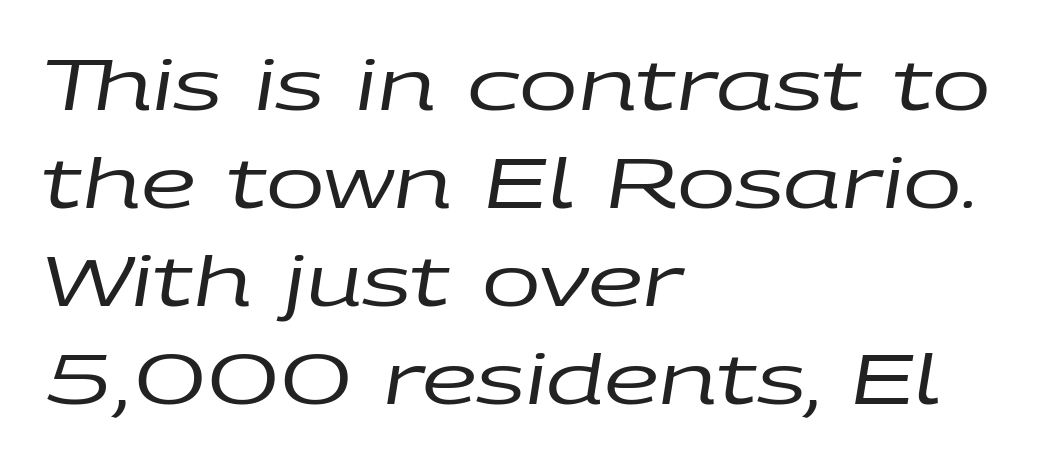
Q: Is the text bold? A: No.
Q: Is the text italic (slanted)? A: Yes, it leans right by about 9 degrees.
Q: Is the text underlined? A: No.
Q: How is the paragraph aligned? A: Left-aligned.
Q: Is the spacing between letters normal or unusually wide? A: Normal.
Q: Is the spacing between lines tight, normal or loose? A: Normal.
Q: Width (condensed, normal, or wide)? A: Wide.
Q: Stroke contrast? A: Low.
Q: x-height? A: Large.
Q: Monospaced? A: No.
